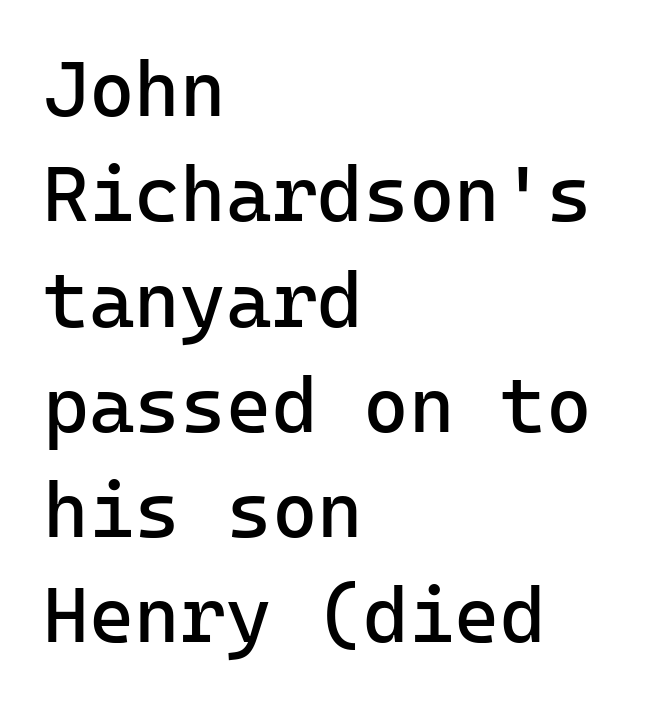
{"serif": "no", "italic": "no", "bold": "no", "weight": "regular", "width": "normal", "stroke_contrast": "low", "x_height": "medium", "monospaced": "yes", "underline": "no", "align": "left", "line_spacing": "normal", "line_spacing_ratio": 1.35, "letter_spacing": "normal", "letter_spacing_em": 0.0, "glyph_px": 78}
